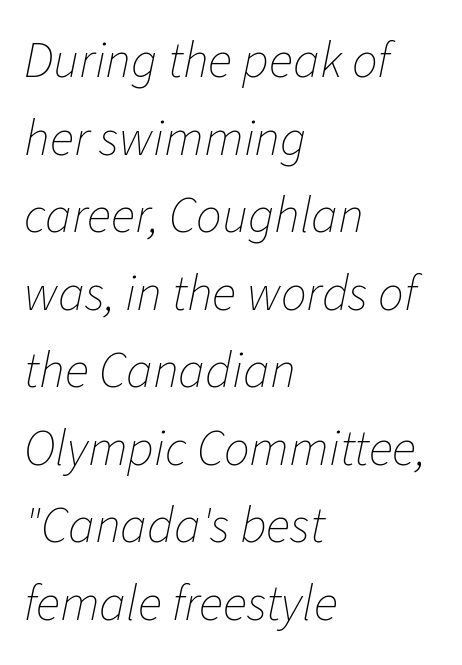
There's an unmistakable incline to the writing here. Is this a fixed-width face? No — the glyphs have proportional, varying widths. Regarding leading, the lines here are spaced in the standard way. One-word summary of the alignment: left. Descenders are the only things crossing below the line.
